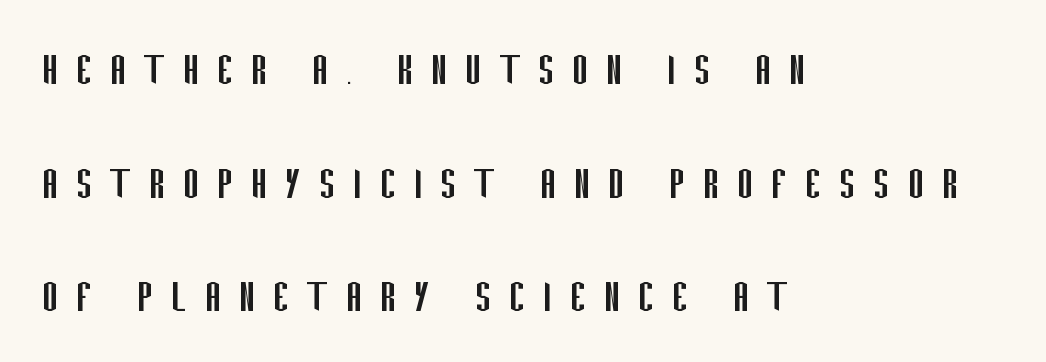
Widely set lines give the paragraph a tall, airy silhouette. The characters are drawn with everyday or finer stroke widths. Characters follow at a spacing far wider than the type designer built in. The ragged edge is on the right, which tells us the setting is flush left. The gap between lines stays unmarked.
